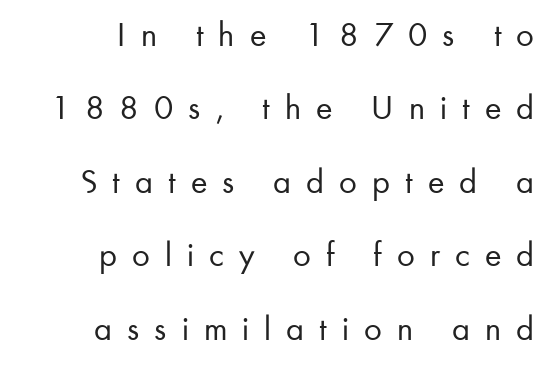
The image shows 35 px regular-weight sans-serif type, upright; set right-aligned, loose line spacing (2.1x), unusually wide letter spacing (+0.43 em), not underlined; low stroke contrast and a small x-height.
